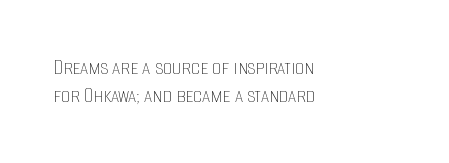
The image shows 23 px text type, upright; set left-aligned, line spacing 1.22x, normal letter spacing, not underlined.
